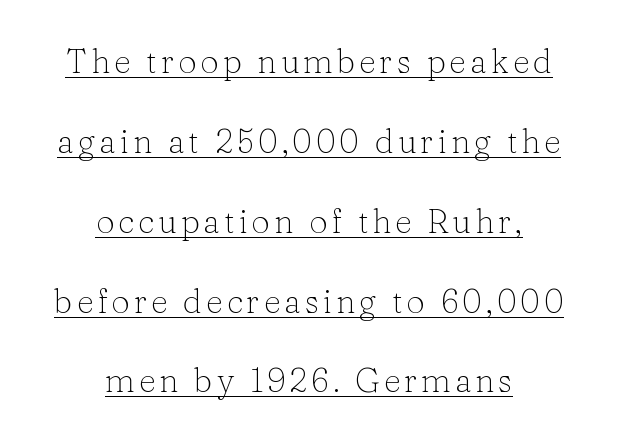
{"serif": "yes", "italic": "no", "bold": "no", "weight": "light", "width": "normal", "stroke_contrast": "low", "x_height": "medium", "monospaced": "no", "underline": "yes", "align": "center", "line_spacing": "loose", "line_spacing_ratio": 2.42, "glyph_px": 33}
